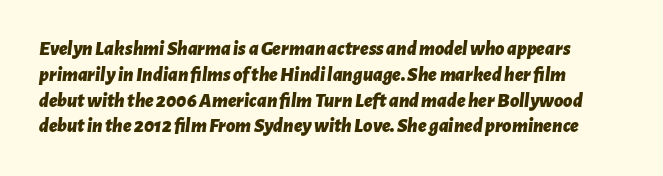
The image shows 20 px bold type, italic (leaning right); set normal line spacing (1.29x), normal letter spacing, not underlined.
